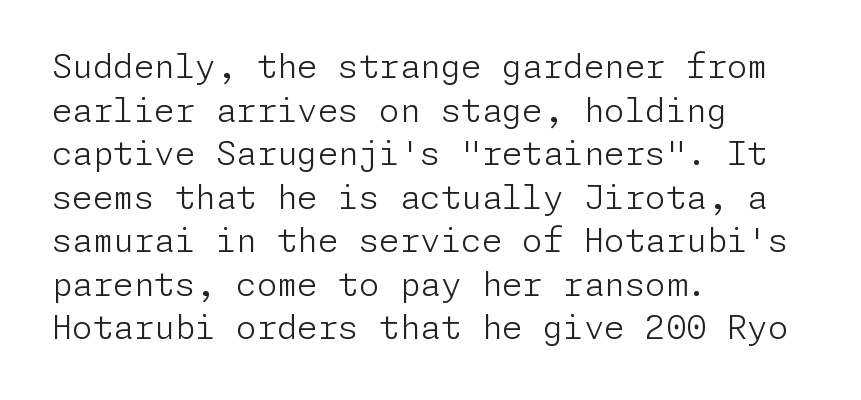
{"serif": "no", "italic": "no", "bold": "no", "weight": "light", "width": "normal", "stroke_contrast": "low", "x_height": "medium", "underline": "no", "align": "left", "line_spacing": "normal", "line_spacing_ratio": 1.32, "letter_spacing": "normal", "letter_spacing_em": 0.0, "glyph_px": 33}
